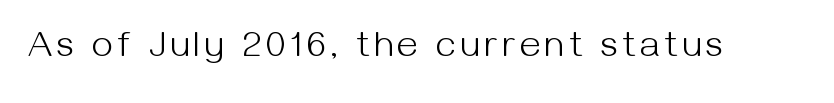
Varying glyph widths throughout — classic text-font behaviour. Unlike a traditional serif, this face leaves its strokes unadorned. Letters rest on an invisible, unmarked baseline. No italicization has been applied; the sample stays upright. Ink coverage per letter is moderate at most.
